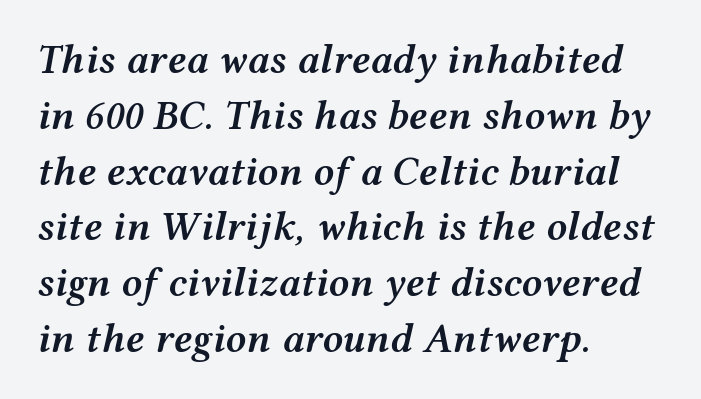
Rows of type keep a routine distance in the vertical direction. Each row of text sits above clean, open space. Students, note that the glyphs here touch the page at normal intervals. Looking at the ascenders, they clearly lean. This sample has the flowing, uneven cadence of proportional lettering.
